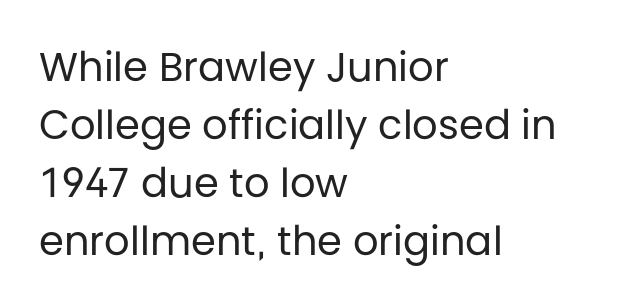
Q: Is the text bold? A: No.
Q: Is the text italic (slanted)? A: No, it is upright.
Q: Is the typeface a serif or a sans-serif typeface? A: Sans-serif.
Q: Is the text underlined? A: No.
Q: How is the paragraph aligned? A: Left-aligned.
Q: Is the spacing between letters normal or unusually wide? A: Normal.
Q: Is the spacing between lines tight, normal or loose? A: Normal.
Q: Width (condensed, normal, or wide)? A: Normal.
Q: Stroke contrast? A: Low.
Q: x-height? A: Large.
Q: Monospaced? A: No.
